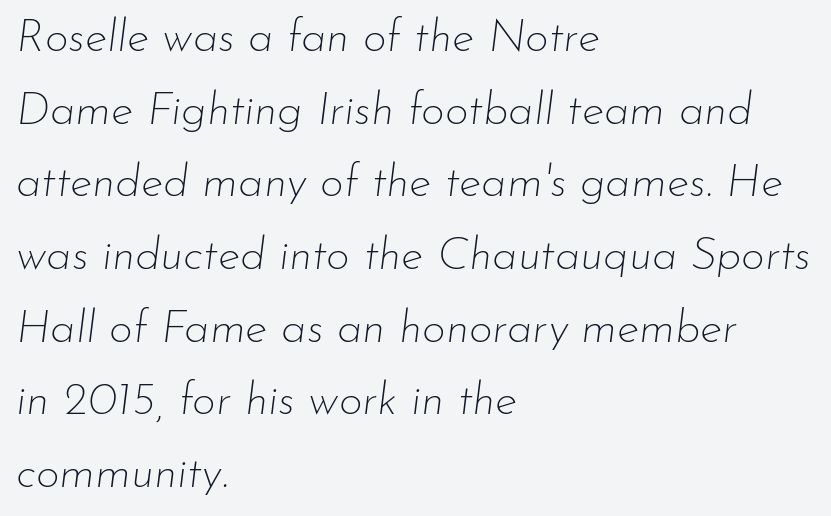
The image shows 46 px thin type, italic (leaning right); set left-aligned, normal line spacing (1.58x), normal letter spacing, not underlined; low stroke contrast and a small x-height.
